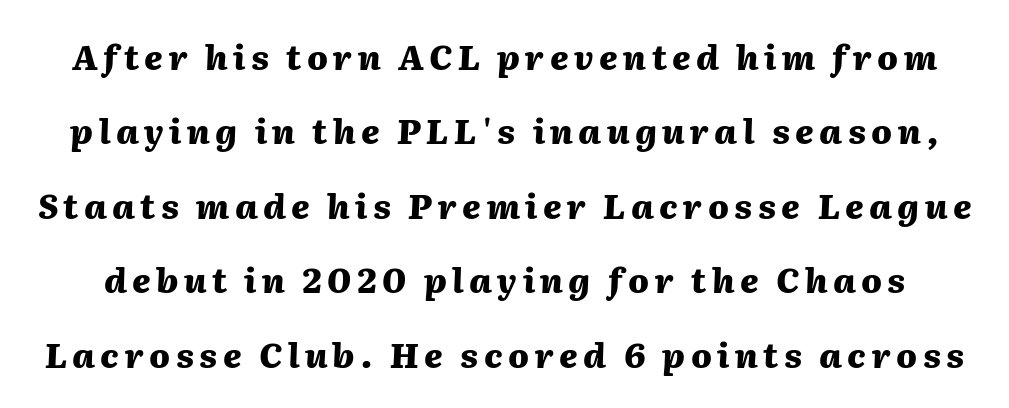
{"italic": "yes", "lean": "right", "slant_degrees": 2, "bold": "yes", "weight": "heavy", "width": "normal", "stroke_contrast": "medium", "x_height": "medium", "monospaced": "no", "underline": "no", "line_spacing": "loose", "line_spacing_ratio": 2.19, "glyph_px": 34}
